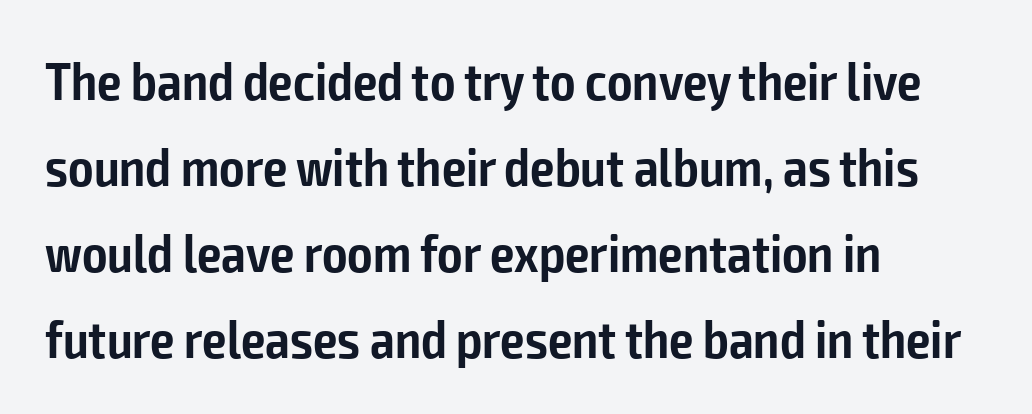
{"serif": "no", "italic": "no", "bold": "semi", "weight": "semibold", "width": "condensed", "stroke_contrast": "low", "x_height": "medium", "monospaced": "no", "underline": "no", "align": "left", "line_spacing": "normal", "line_spacing_ratio": 1.59, "letter_spacing": "normal", "letter_spacing_em": 0.0, "glyph_px": 54}
